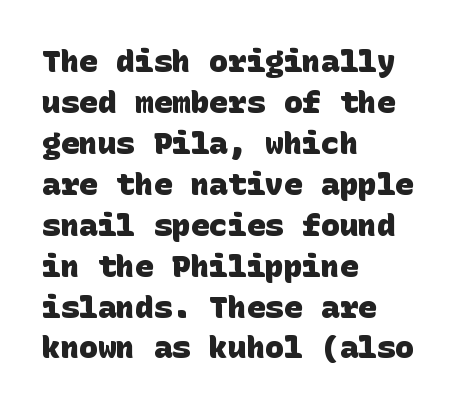
{"serif": "no", "bold": "yes", "weight": "heavy", "width": "normal", "stroke_contrast": "low", "x_height": "large", "underline": "no", "align": "left", "line_spacing": "normal", "line_spacing_ratio": 1.32, "letter_spacing": "normal", "letter_spacing_em": 0.0, "glyph_px": 31}
